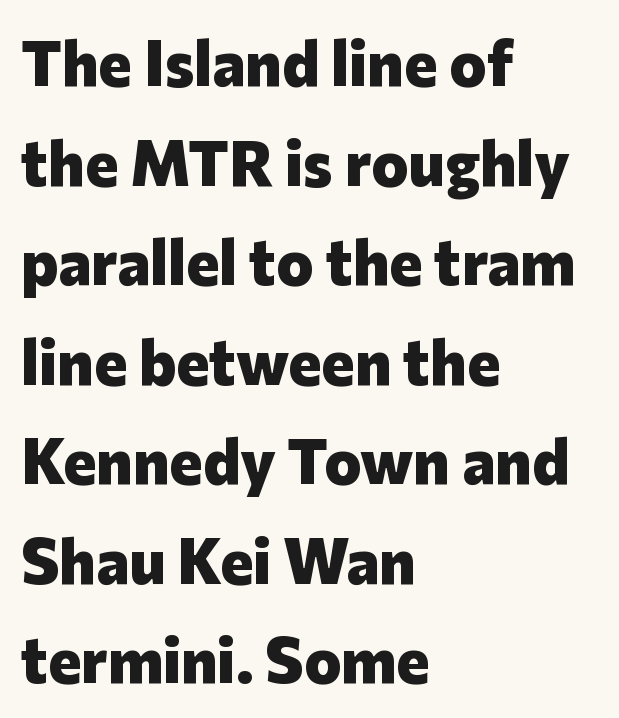
The image shows 63 px heavy sans-serif type, upright; set left-aligned, normal line spacing (1.58x), normal letter spacing, not underlined; low stroke contrast and a medium x-height.
